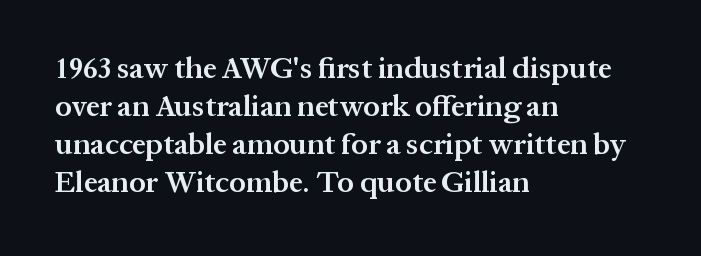
Q: Is the text bold? A: Semi-bold.
Q: Is the text italic (slanted)? A: No, it is upright.
Q: Is the typeface a serif or a sans-serif typeface? A: Serif.
Q: Is the text underlined? A: No.
Q: How is the paragraph aligned? A: Left-aligned.
Q: Is the spacing between letters normal or unusually wide? A: Normal.
Q: Is the spacing between lines tight, normal or loose? A: Normal.
Q: Width (condensed, normal, or wide)? A: Normal.
Q: Stroke contrast? A: Medium.
Q: x-height? A: Medium.
Q: Monospaced? A: No.
